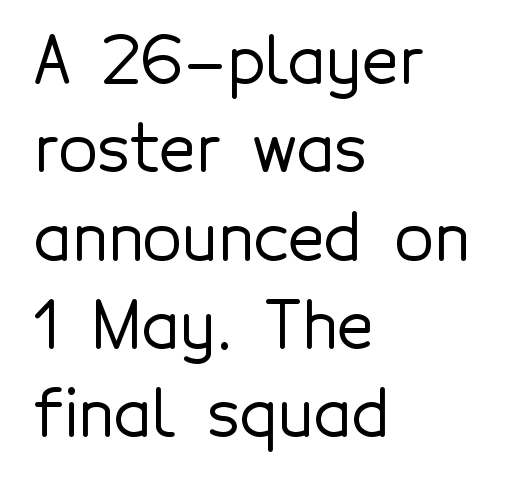
The image shows 64 px sans-serif type, upright; set left-aligned, normal line spacing (1.38x), normal letter spacing, not underlined; a medium x-height.
